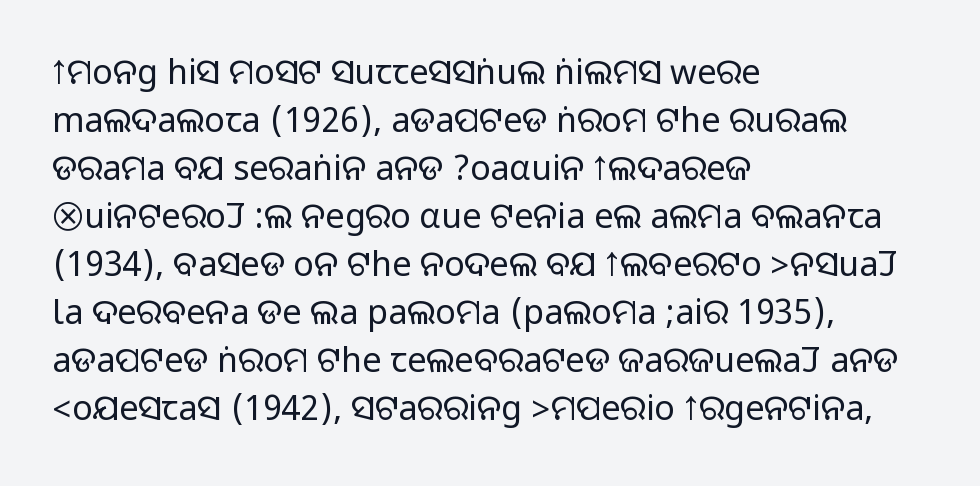
The vertical gap from one line to the next is medium. Style check: upright. Has an underline been added? It has not. There is no visible air inserted between adjacent glyphs. Is this a fixed-width face? No — the glyphs have proportional, varying widths. Compared with a centered layout, this one pins lines to the left instead.
